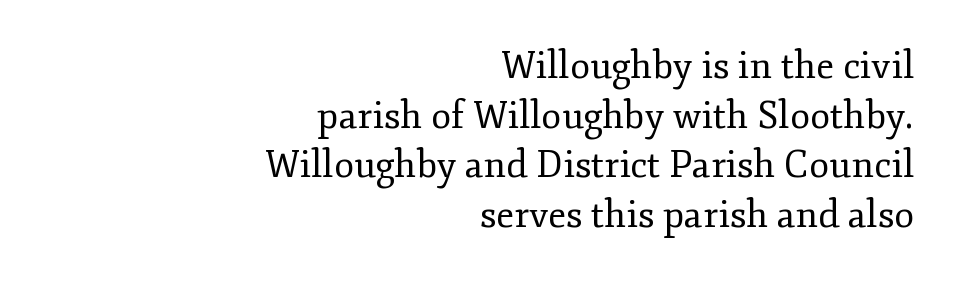
The image shows 37 px regular-weight serif type, upright; set right-aligned, normal line spacing (1.34x), normal letter spacing, not underlined; low stroke contrast and a small x-height.
